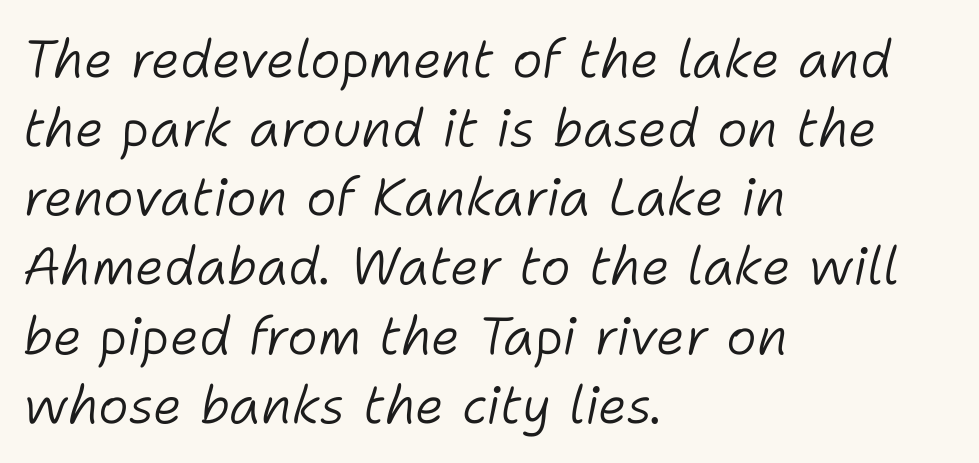
Q: Is the text bold? A: No.
Q: Is the text italic (slanted)? A: Yes, it leans right by about 11 degrees.
Q: Is the text underlined? A: No.
Q: How is the paragraph aligned? A: Left-aligned.
Q: Is the spacing between letters normal or unusually wide? A: Normal.
Q: Is the spacing between lines tight, normal or loose? A: Normal.
Q: Width (condensed, normal, or wide)? A: Normal.
Q: Stroke contrast? A: Low.
Q: x-height? A: Medium.
Q: Monospaced? A: No.
